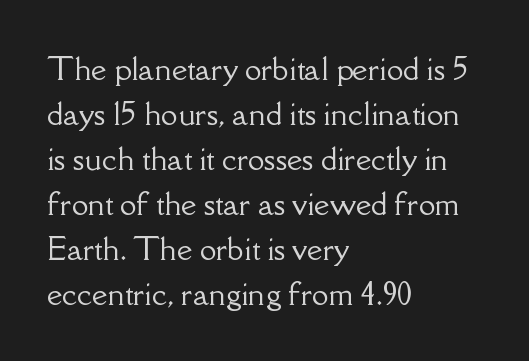
{"serif": "yes", "italic": "no", "width": "normal", "stroke_contrast": "low", "x_height": "small", "monospaced": "no", "underline": "no", "align": "left", "line_spacing": "normal", "line_spacing_ratio": 1.5, "letter_spacing": "normal", "letter_spacing_em": 0.0, "glyph_px": 30}
